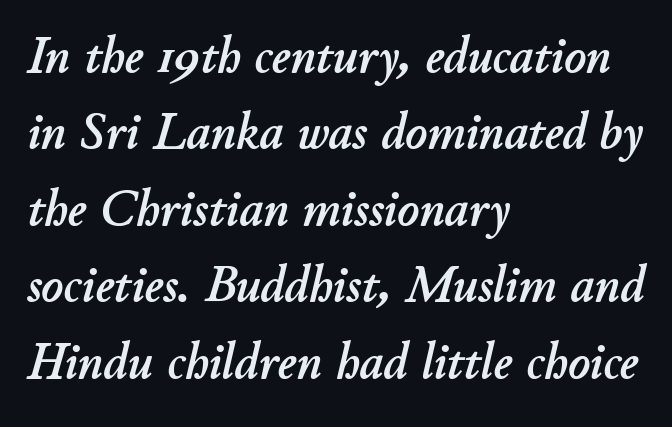
{"italic": "yes", "lean": "right", "slant_degrees": 11, "width": "normal", "stroke_contrast": "low", "x_height": "small", "monospaced": "no", "underline": "no", "align": "left", "line_spacing": "normal", "line_spacing_ratio": 1.47, "letter_spacing": "normal", "letter_spacing_em": 0.0, "glyph_px": 52}
